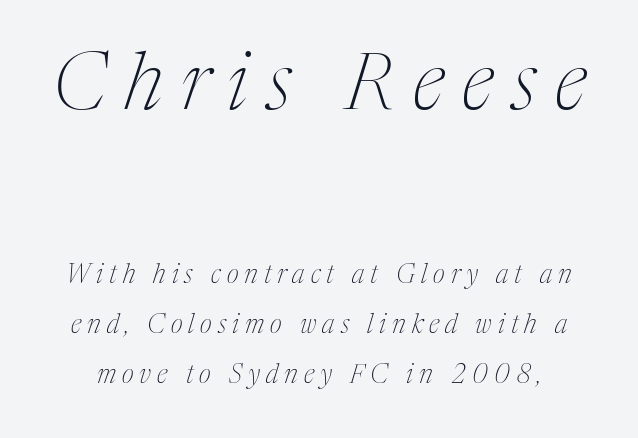
The designer gave the opening block more size than the closing block. The rendering uses natural spacing where letterforms have individual widths. You can tell from the footed stems that serif type was used. The tracking jumps out immediately: characters are airy and widely separated.
